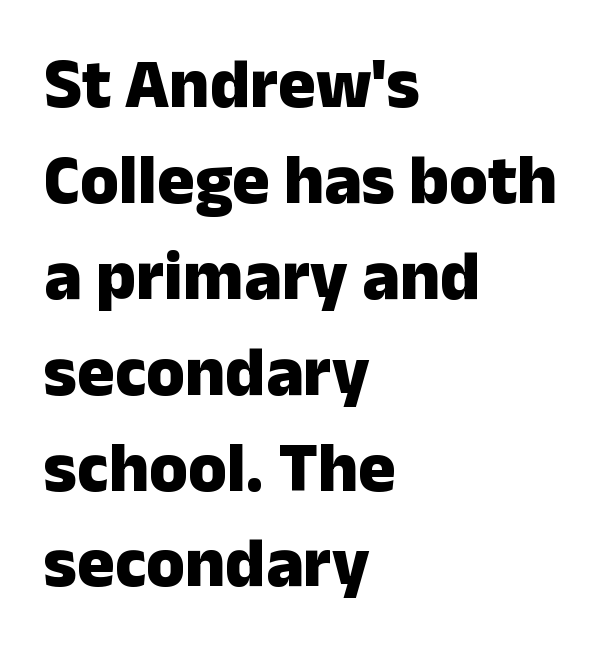
{"serif": "no", "italic": "no", "bold": "yes", "weight": "heavy", "width": "normal", "stroke_contrast": "low", "x_height": "medium", "monospaced": "no", "underline": "no", "align": "left", "line_spacing": "normal", "line_spacing_ratio": 1.37, "letter_spacing": "normal", "letter_spacing_em": 0.0, "glyph_px": 70}
